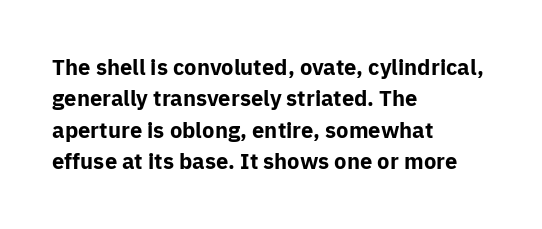
{"italic": "no", "bold": "yes", "underline": "no", "align": "left", "line_spacing": "normal", "line_spacing_ratio": 1.43, "letter_spacing": "normal", "letter_spacing_em": 0.0, "glyph_px": 22}
